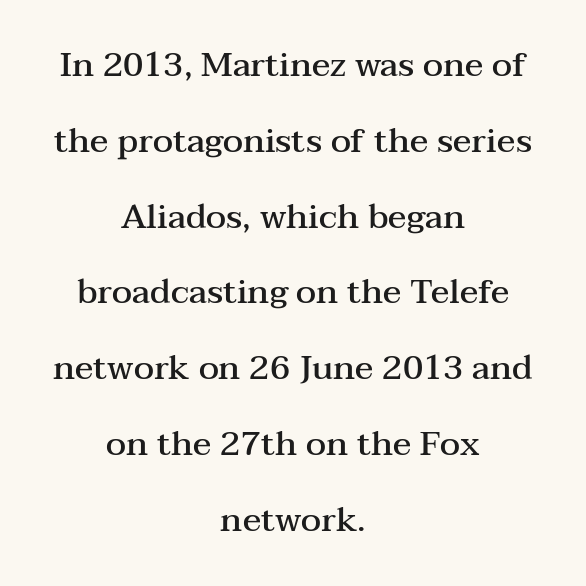
Q: Is the text bold? A: Semi-bold.
Q: Is the text italic (slanted)? A: No, it is upright.
Q: Is the typeface a serif or a sans-serif typeface? A: Serif.
Q: Is the text underlined? A: No.
Q: How is the paragraph aligned? A: Centered.
Q: Is the spacing between letters normal or unusually wide? A: Normal.
Q: Is the spacing between lines tight, normal or loose? A: Loose.
Q: Width (condensed, normal, or wide)? A: Wide.
Q: Stroke contrast? A: Medium.
Q: x-height? A: Medium.
Q: Monospaced? A: No.
